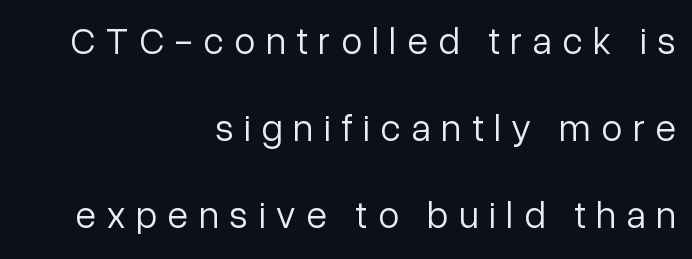
The image shows 38 px light sans-serif type, upright; set right-aligned, loose line spacing (2.29x), unusually wide letter spacing (+0.28 em), not underlined; low stroke contrast and a medium x-height.
